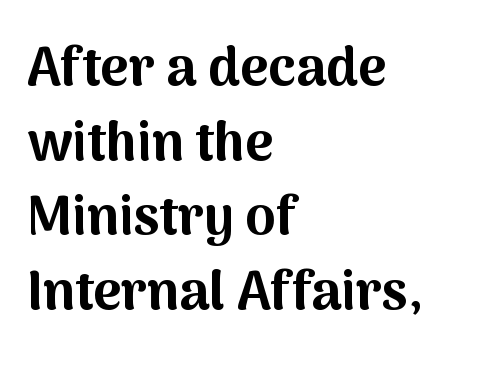
Q: Is the text bold? A: Yes.
Q: Is the text italic (slanted)? A: No, it is upright.
Q: Is the typeface a serif or a sans-serif typeface? A: Sans-serif.
Q: Is the text underlined? A: No.
Q: How is the paragraph aligned? A: Left-aligned.
Q: Is the spacing between letters normal or unusually wide? A: Normal.
Q: Is the spacing between lines tight, normal or loose? A: Normal.
Q: Width (condensed, normal, or wide)? A: Normal.
Q: Stroke contrast? A: Medium.
Q: x-height? A: Medium.
Q: Monospaced? A: No.
